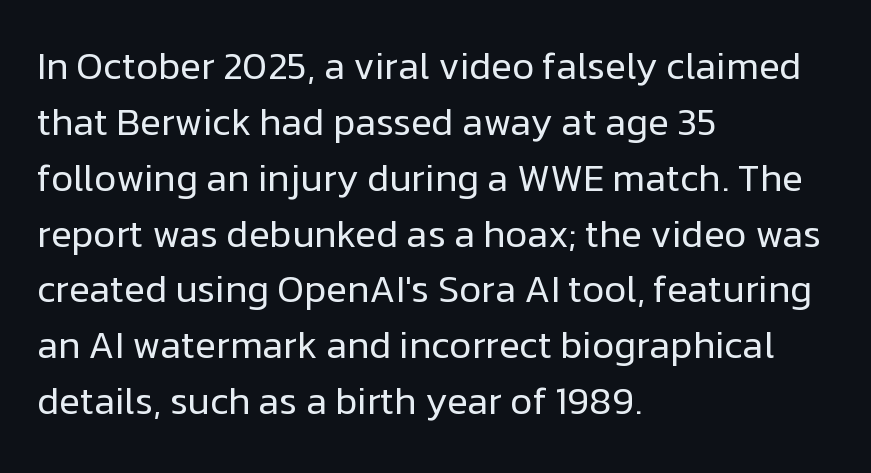
Q: Is the text bold? A: No.
Q: Is the text italic (slanted)? A: No, it is upright.
Q: Is the typeface a serif or a sans-serif typeface? A: Sans-serif.
Q: Is the text underlined? A: No.
Q: How is the paragraph aligned? A: Left-aligned.
Q: Is the spacing between letters normal or unusually wide? A: Normal.
Q: Is the spacing between lines tight, normal or loose? A: Normal.
Q: Width (condensed, normal, or wide)? A: Normal.
Q: Stroke contrast? A: Low.
Q: x-height? A: Medium.
Q: Monospaced? A: No.
